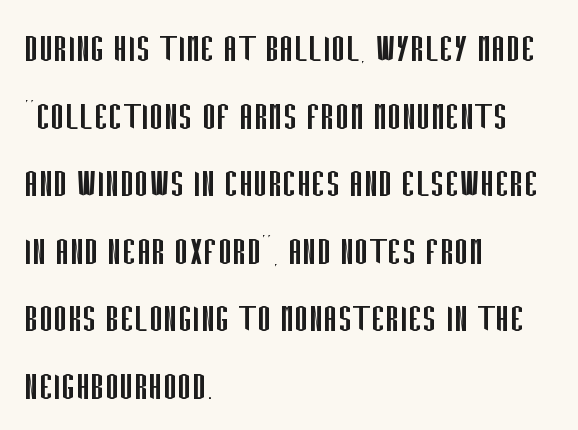
{"serif": "no", "italic": "no", "bold": "no", "weight": "regular", "width": "condensed", "stroke_contrast": "low", "x_height": "large", "monospaced": "no", "underline": "no", "align": "left", "line_spacing": "normal", "line_spacing_ratio": 1.57, "letter_spacing": "normal", "letter_spacing_em": 0.0, "glyph_px": 43}
